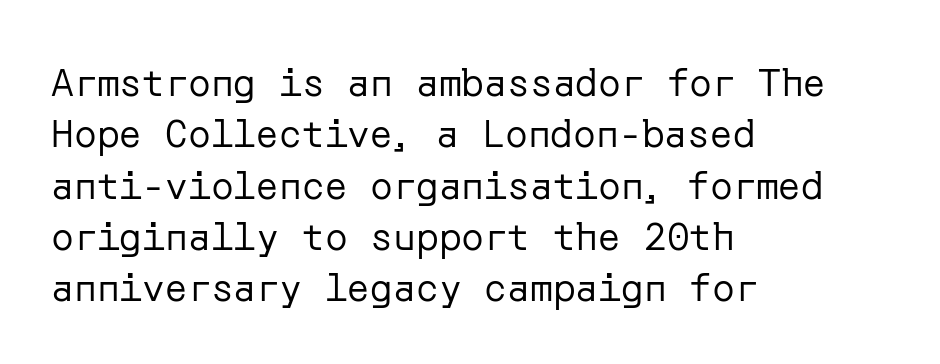
The image shows 38 px regular-weight sans-serif type, upright; set left-aligned, normal line spacing (1.35x), normal letter spacing, not underlined; low stroke contrast and a medium x-height.
